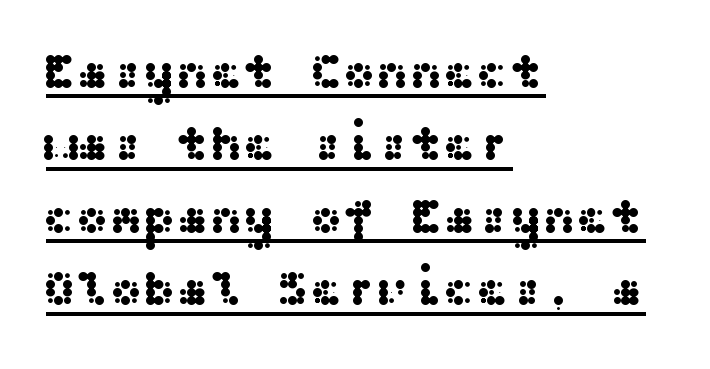
Serifs: no, the terminals of the letterforms are clean. The gaps between neighbouring characters are ordinary and unremarkable. Leading matches the norm, producing a regular column. The lines are quadded left.
